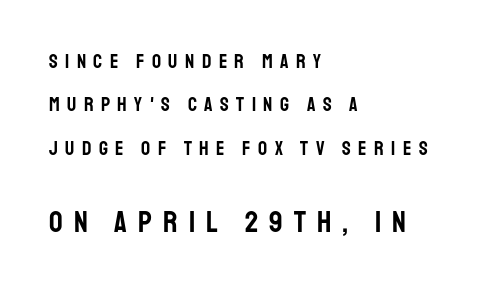
The image shows 30 px condensed sans-serif type, upright; set left-aligned, loose line spacing (2.17x), unusually wide letter spacing (+0.37 em), not underlined; the second (bottom) block is 1.5x larger; low stroke contrast and a large x-height.
